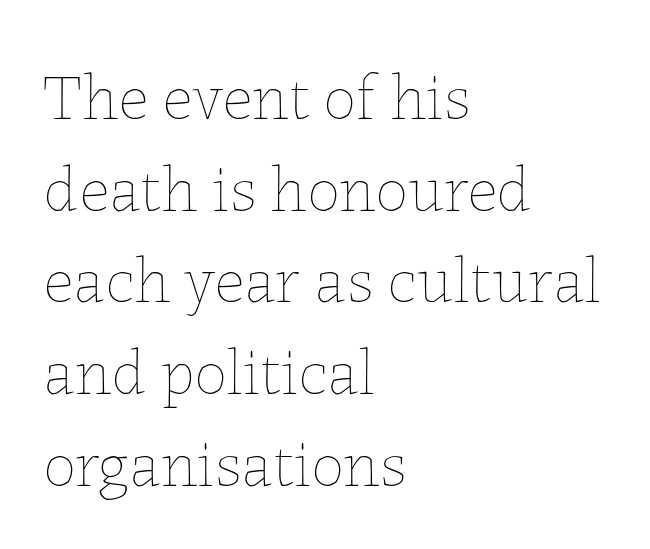
Q: Is the text bold? A: No.
Q: Is the text italic (slanted)? A: No, it is upright.
Q: Is the text underlined? A: No.
Q: How is the paragraph aligned? A: Left-aligned.
Q: Is the spacing between letters normal or unusually wide? A: Normal.
Q: Is the spacing between lines tight, normal or loose? A: Normal.
Q: Width (condensed, normal, or wide)? A: Normal.
Q: Stroke contrast? A: Low.
Q: x-height? A: Medium.
Q: Monospaced? A: No.
